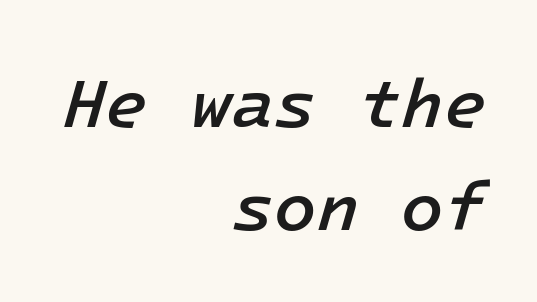
Q: Is the text bold? A: Semi-bold.
Q: Is the text italic (slanted)? A: Yes, it leans right by about 16 degrees.
Q: Is the text underlined? A: No.
Q: How is the paragraph aligned? A: Right-aligned.
Q: Is the spacing between letters normal or unusually wide? A: Normal.
Q: Is the spacing between lines tight, normal or loose? A: Normal.
Q: Width (condensed, normal, or wide)? A: Normal.
Q: Stroke contrast? A: Low.
Q: x-height? A: Medium.
